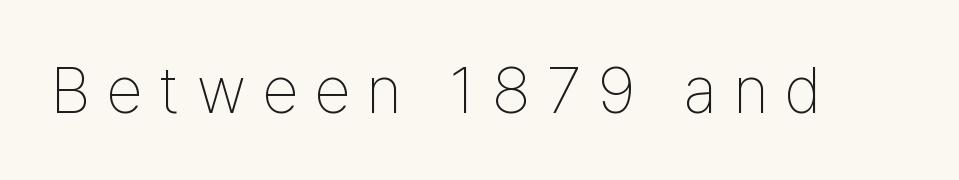
The axis of the letterforms is exactly vertical. Clear beneath every line of the passage. Think of a printed novel: that variable character pitch is what you see here. Check where the strokes stop: nothing finishes them off — pure sans. Is the letter spacing exaggerated? Yes — the characters are pushed far apart.
